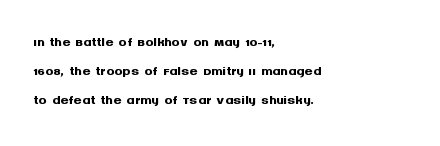
The glyphs are unaccompanied by any horizontal stroke below them. Line spacing here is normal. It's the straight-up-and-down kind of type. A dark, heavy texture on the line: the type is bold. The text block is weighted toward the left margin, trailing off unevenly rightward. Characters follow at the spacing the type designer built in.
